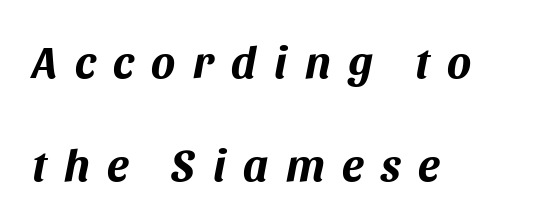
The image shows 45 px bold type, italic (leaning right); set left-aligned, loose line spacing (2.28x), unusually wide letter spacing (+0.39 em), not underlined; medium stroke contrast and a large x-height.
